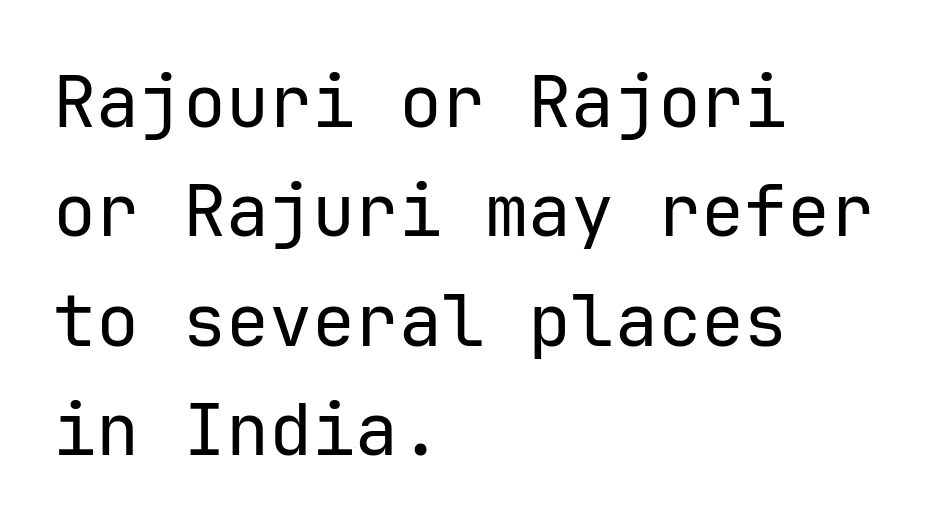
The image shows 72 px regular-weight sans-serif type, upright, monospaced; set left-aligned, normal line spacing (1.52x), normal letter spacing, not underlined; low stroke contrast and a medium x-height.
